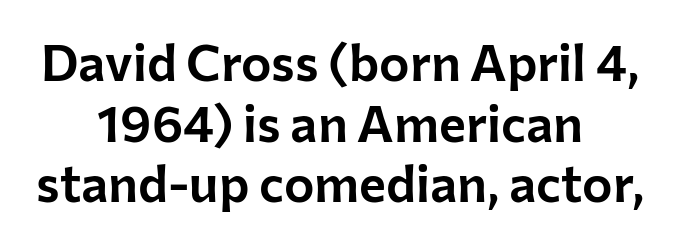
The image shows 51 px sans-serif type, upright; set centered, line spacing 1.19x, normal letter spacing, not underlined; low stroke contrast and a medium x-height.
